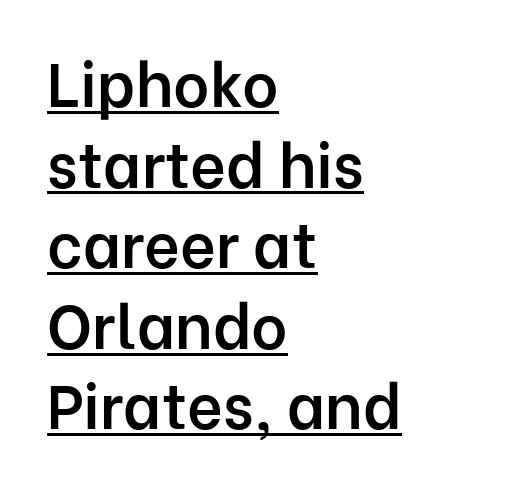
{"serif": "no", "italic": "no", "bold": "semi", "weight": "semibold", "width": "normal", "stroke_contrast": "low", "x_height": "medium", "monospaced": "no", "underline": "yes", "align": "left", "line_spacing": "normal", "line_spacing_ratio": 1.3, "letter_spacing": "normal", "letter_spacing_em": 0.0, "glyph_px": 62}
